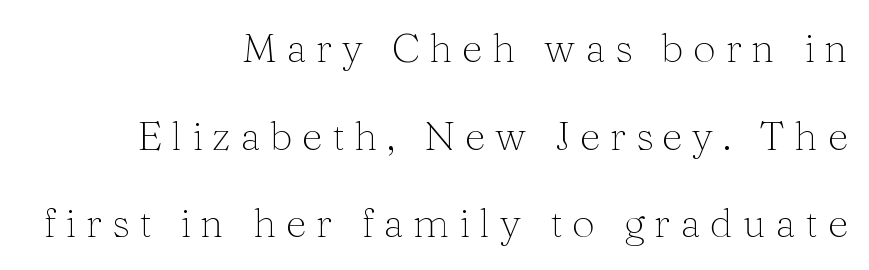
The letters look calm and open, with moderate or lighter stems. Vertical spacing — loose. The letters are spread apart with noticeably loose tracking. Teacher's note: observe the even right margin — that is flush-right alignment. This sample has the flowing, uneven cadence of proportional lettering. Quick note: underline off.
